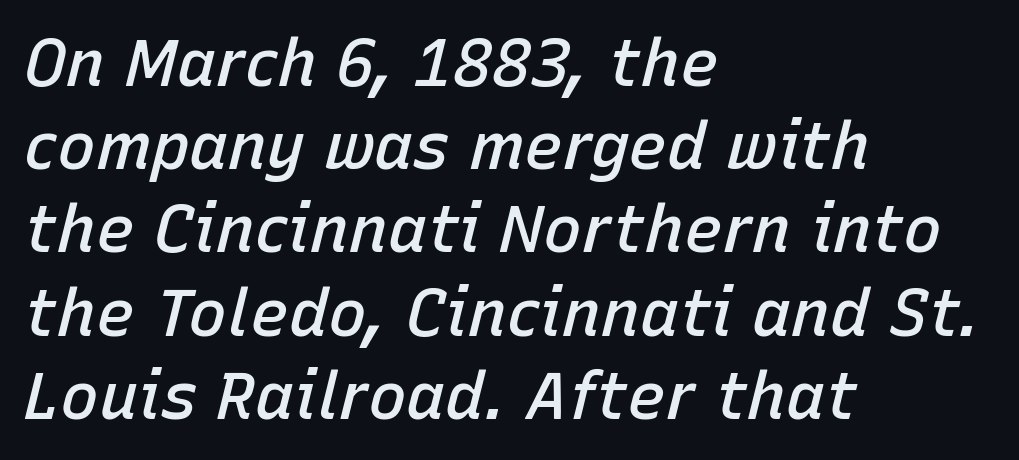
{"italic": "yes", "lean": "right", "slant_degrees": 15, "bold": "semi", "weight": "semibold", "width": "normal", "stroke_contrast": "low", "x_height": "medium", "monospaced": "no", "underline": "no", "align": "left", "line_spacing": "normal", "line_spacing_ratio": 1.28, "letter_spacing": "normal", "letter_spacing_em": 0.0, "glyph_px": 65}
